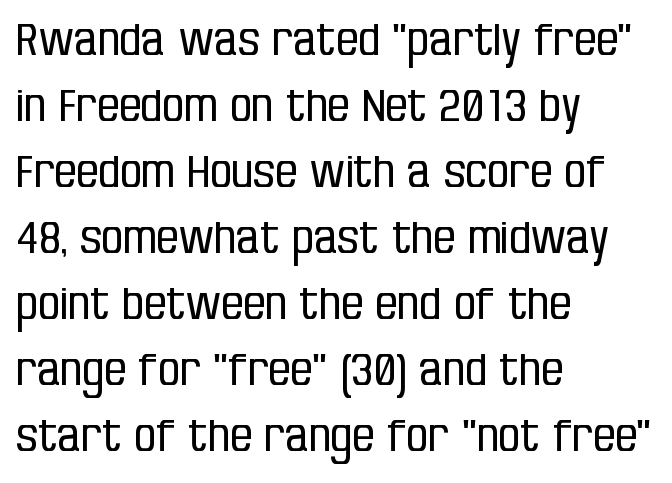
Q: Is the text bold? A: No.
Q: Is the text italic (slanted)? A: No, it is upright.
Q: Is the typeface a serif or a sans-serif typeface? A: Sans-serif.
Q: Is the text underlined? A: No.
Q: How is the paragraph aligned? A: Left-aligned.
Q: Is the spacing between letters normal or unusually wide? A: Normal.
Q: Is the spacing between lines tight, normal or loose? A: Normal.
Q: Width (condensed, normal, or wide)? A: Condensed.
Q: Stroke contrast? A: Low.
Q: x-height? A: Large.
Q: Monospaced? A: No.
